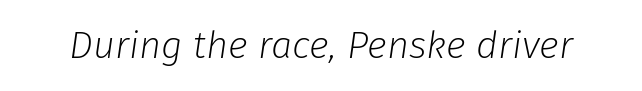
These lines are rendered in a variable-pitch font. Words float on clear page, feet unadorned. The lettering tilts uniformly, giving the passage an italic look. Think standard paragraph weight, or any step lighter than that. Tracking value appears to be zero — textbook default spacing.
